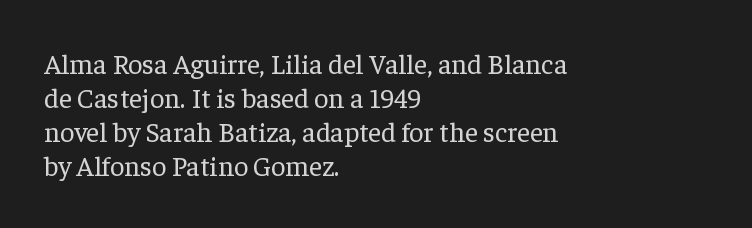
Q: Is the text bold? A: No.
Q: Is the text italic (slanted)? A: No, it is upright.
Q: Is the typeface a serif or a sans-serif typeface? A: Serif.
Q: Is the text underlined? A: No.
Q: How is the paragraph aligned? A: Left-aligned.
Q: Is the spacing between letters normal or unusually wide? A: Normal.
Q: Width (condensed, normal, or wide)? A: Normal.
Q: Stroke contrast? A: Low.
Q: x-height? A: Medium.
Q: Monospaced? A: No.
